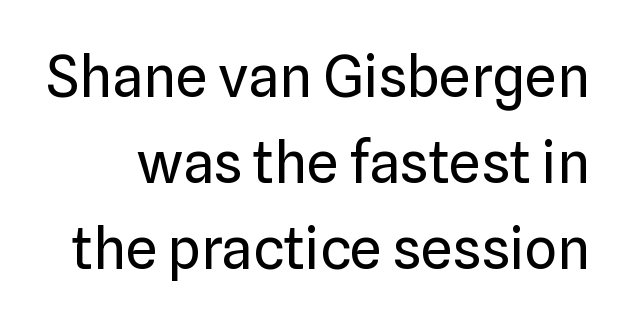
Vertical spacing — default. Grotesque or geometric, the face here clearly has no serifs. Every stem runs plumb, perpendicular to the baseline. These lines keep a tight, regular rhythm from letter to letter. The foot of each line stays bare and open. Letters have the restrained weight of plain body copy at most.
